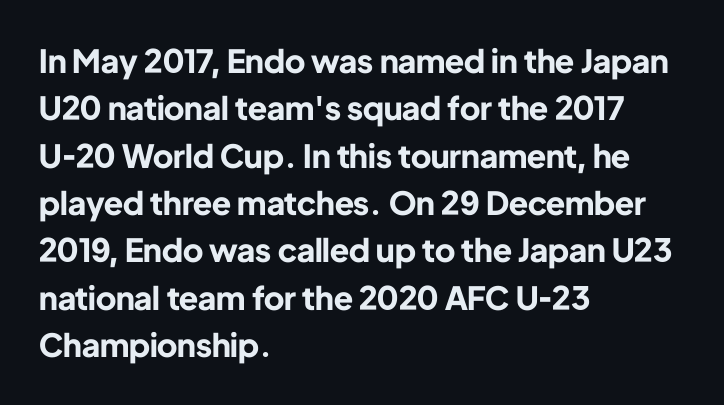
Q: Is the text bold? A: Yes.
Q: Is the text italic (slanted)? A: No, it is upright.
Q: Is the typeface a serif or a sans-serif typeface? A: Sans-serif.
Q: Is the text underlined? A: No.
Q: How is the paragraph aligned? A: Left-aligned.
Q: Is the spacing between letters normal or unusually wide? A: Normal.
Q: Is the spacing between lines tight, normal or loose? A: Normal.
Q: Width (condensed, normal, or wide)? A: Normal.
Q: Stroke contrast? A: Low.
Q: x-height? A: Medium.
Q: Monospaced? A: No.
